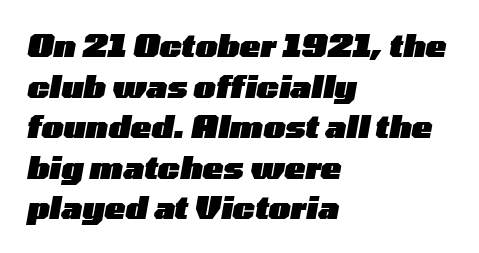
{"italic": "yes", "lean": "right", "slant_degrees": 10, "bold": "yes", "weight": "heavy", "width": "wide", "stroke_contrast": "low", "x_height": "medium", "monospaced": "no", "underline": "no", "align": "left", "line_spacing": "normal", "line_spacing_ratio": 1.31, "letter_spacing": "normal", "letter_spacing_em": 0.0, "glyph_px": 31}
